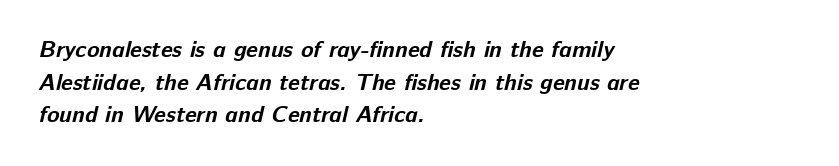
Q: Is the text bold? A: Yes.
Q: Is the text underlined? A: No.
Q: How is the paragraph aligned? A: Left-aligned.
Q: Is the spacing between letters normal or unusually wide? A: Normal.
Q: Is the spacing between lines tight, normal or loose? A: Normal.
